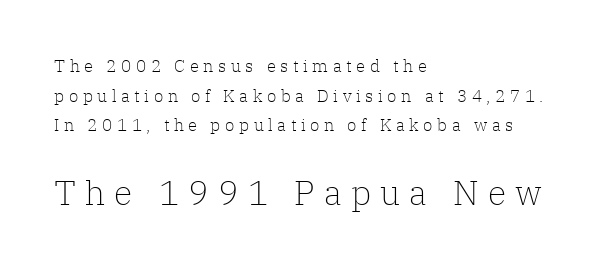
The image shows 34 px light serif type, upright; set left-aligned, line spacing 1.74x, unusually wide letter spacing (+0.27 em), not underlined; the second (bottom) block is 2.0x larger; low stroke contrast and a medium x-height.
